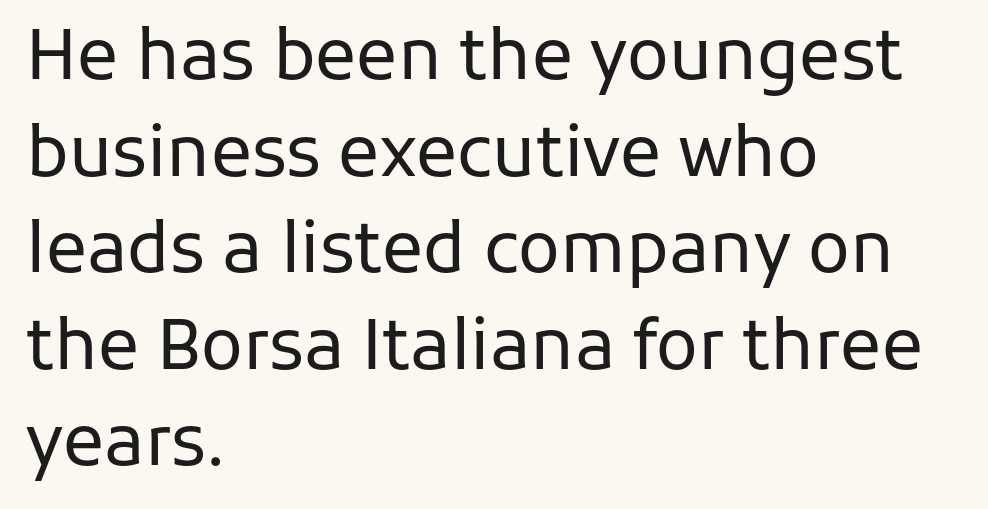
The image shows 69 px regular-weight sans-serif type, upright; set left-aligned, normal line spacing (1.4x), normal letter spacing, not underlined; low stroke contrast and a medium x-height.
